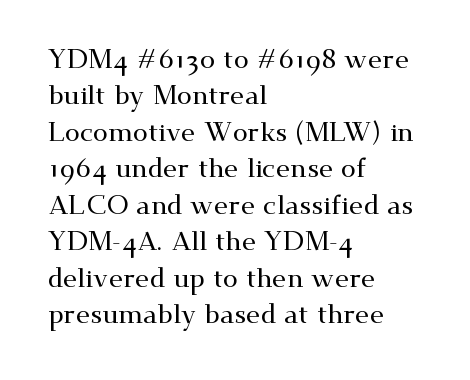
{"italic": "no", "underline": "no", "align": "left", "line_spacing": "normal", "line_spacing_ratio": 1.35, "letter_spacing": "normal", "letter_spacing_em": 0.0, "glyph_px": 27}
